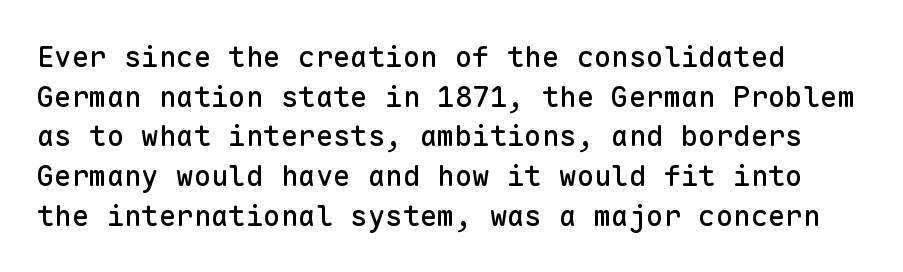
The image shows 29 px sans-serif type, upright, monospaced; set normal line spacing (1.37x), normal letter spacing, not underlined; low stroke contrast and a medium x-height.
